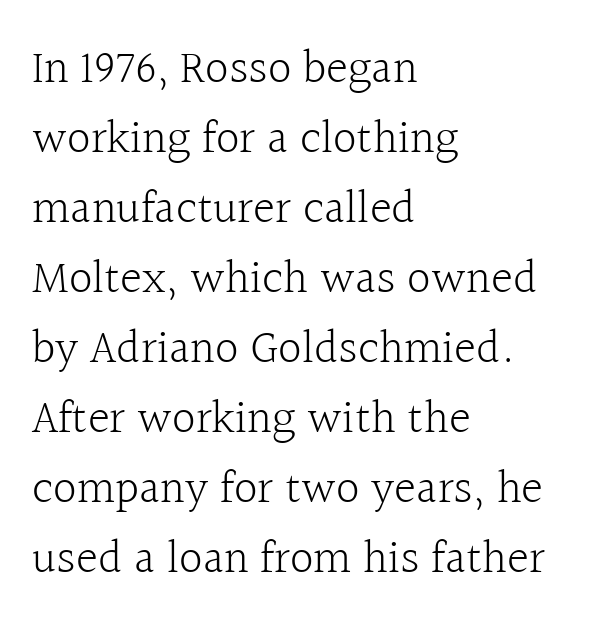
Q: Is the text bold? A: No.
Q: Is the text italic (slanted)? A: No, it is upright.
Q: Is the typeface a serif or a sans-serif typeface? A: Serif.
Q: Is the text underlined? A: No.
Q: How is the paragraph aligned? A: Left-aligned.
Q: Is the spacing between letters normal or unusually wide? A: Normal.
Q: Is the spacing between lines tight, normal or loose? A: Normal.
Q: Width (condensed, normal, or wide)? A: Normal.
Q: x-height? A: Medium.
Q: Monospaced? A: No.
